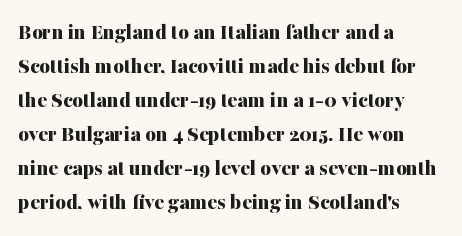
{"italic": "no", "bold": "yes", "underline": "no", "align": "left", "line_spacing": "normal", "line_spacing_ratio": 1.48, "letter_spacing": "normal", "letter_spacing_em": 0.0, "glyph_px": 23}
